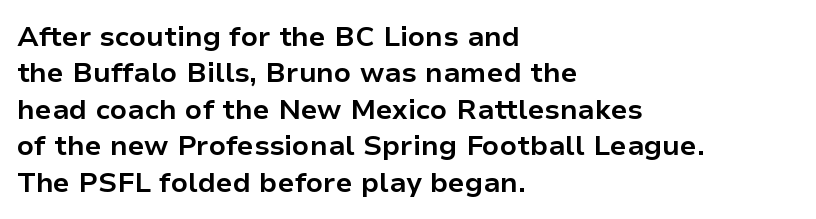
Has an underline been added? It has not. There is no visible air inserted between adjacent glyphs. The ragged edge is on the right, which tells us the setting is flush left. Look at the stroke-to-counter ratio: heavy, a bold. A sans-serif font was chosen for this passage.
